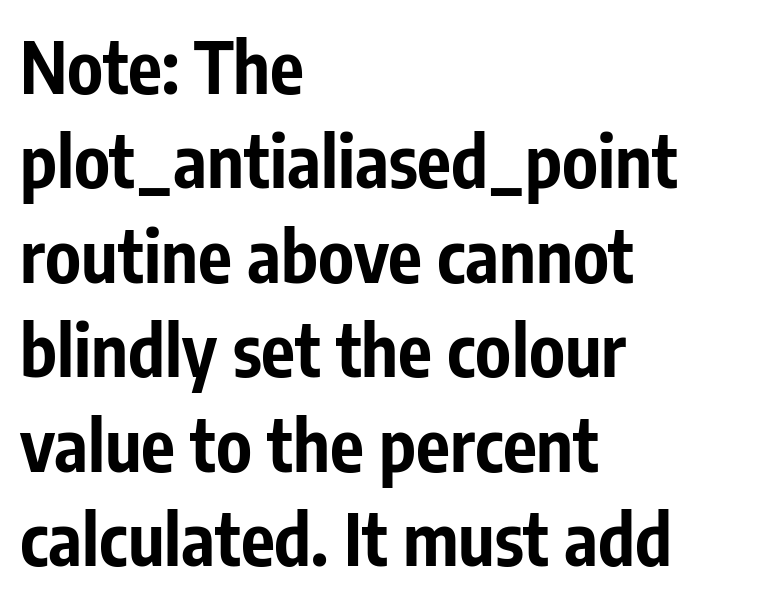
The image shows 71 px bold, condensed sans-serif type, upright; set left-aligned, normal line spacing (1.33x), normal letter spacing, not underlined; low stroke contrast and a medium x-height.
